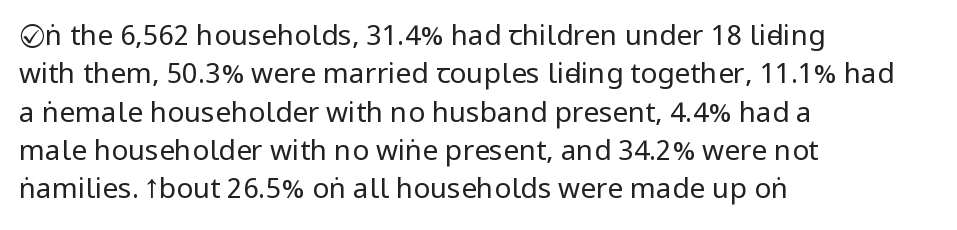
Q: Is the text bold? A: No.
Q: Is the text italic (slanted)? A: No, it is upright.
Q: Is the typeface a serif or a sans-serif typeface? A: Sans-serif.
Q: Is the text underlined? A: No.
Q: How is the paragraph aligned? A: Left-aligned.
Q: Is the spacing between letters normal or unusually wide? A: Normal.
Q: Is the spacing between lines tight, normal or loose? A: Normal.
Q: Width (condensed, normal, or wide)? A: Condensed.
Q: Stroke contrast? A: Low.
